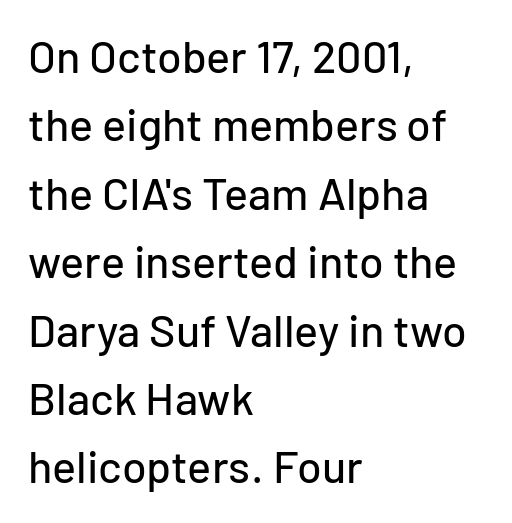
If you measured baseline to baseline, you'd find a middling distance. You could not count columns in this text — the font is proportionally spaced. This sample uses plain, unmodified letter spacing. A roman cut, with each character standing at attention. A classic flush-left, rag-right setting is used for this passage. Words float on clear page, feet unadorned.
